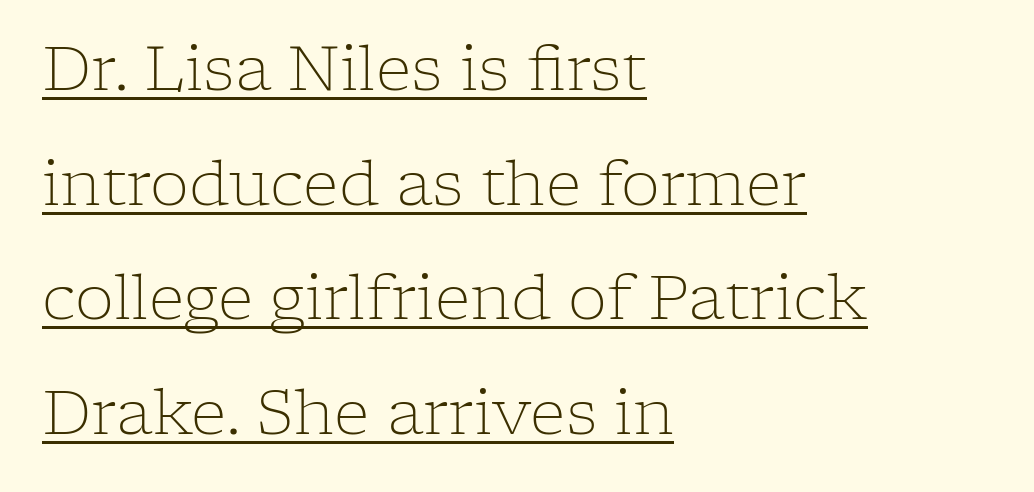
Q: Is the text bold? A: No.
Q: Is the text italic (slanted)? A: No, it is upright.
Q: Is the typeface a serif or a sans-serif typeface? A: Serif.
Q: Is the text underlined? A: Yes.
Q: How is the paragraph aligned? A: Left-aligned.
Q: Is the spacing between letters normal or unusually wide? A: Normal.
Q: Width (condensed, normal, or wide)? A: Normal.
Q: Stroke contrast? A: Low.
Q: x-height? A: Medium.
Q: Monospaced? A: No.
